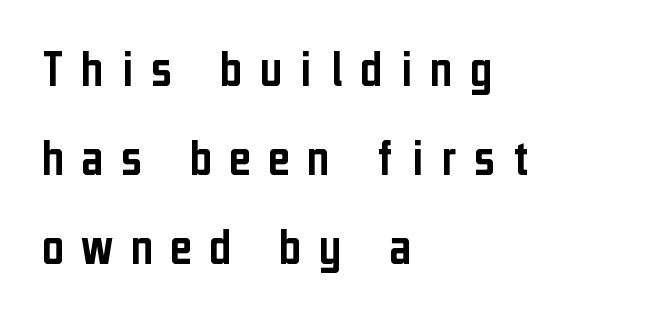
The image shows 53 px condensed sans-serif type, upright; set left-aligned, normal line spacing (1.68x), unusually wide letter spacing (+0.33 em), not underlined; low stroke contrast and a medium x-height.
